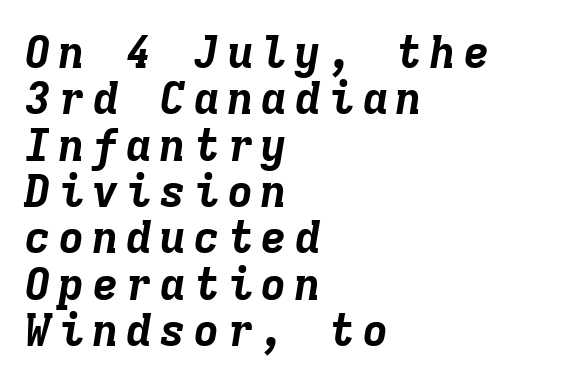
{"italic": "yes", "lean": "right", "slant_degrees": 9, "bold": "yes", "weight": "bold", "width": "normal", "stroke_contrast": "low", "x_height": "medium", "monospaced": "yes", "underline": "no", "align": "left", "line_spacing": "tight", "line_spacing_ratio": 1.03, "glyph_px": 45}
